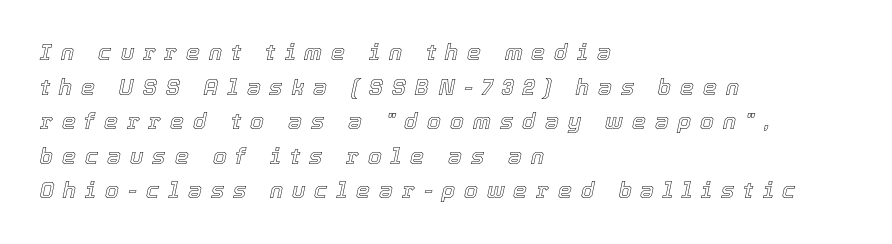
The image shows 22 px text type, italic (leaning right); set left-aligned, normal line spacing (1.57x), unusually wide letter spacing (+0.41 em), not underlined.
